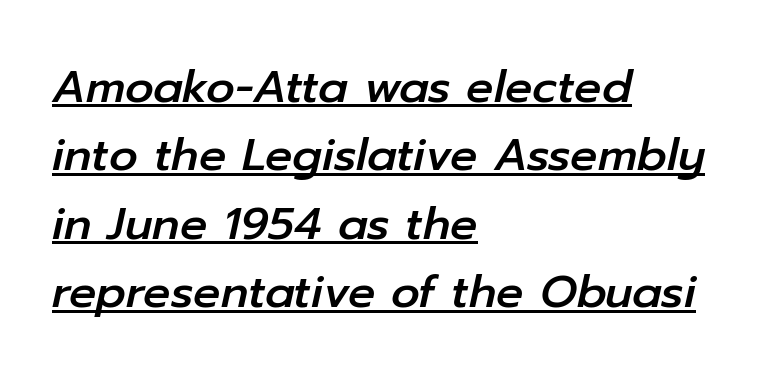
The image shows 45 px text type, italic (leaning right); set left-aligned, normal line spacing (1.52x), normal letter spacing, underlined; low stroke contrast and a medium x-height.
